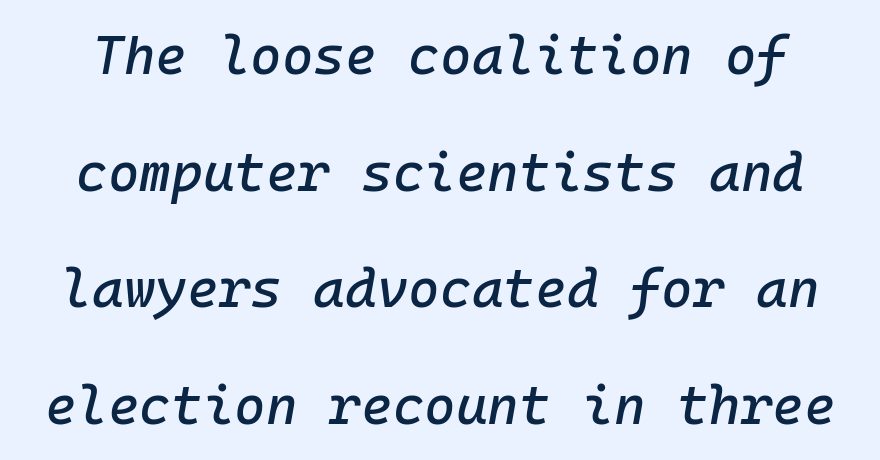
The image shows 54 px text type, italic (leaning right), monospaced; set loose line spacing (2.16x), normal letter spacing, not underlined; low stroke contrast and a medium x-height.
